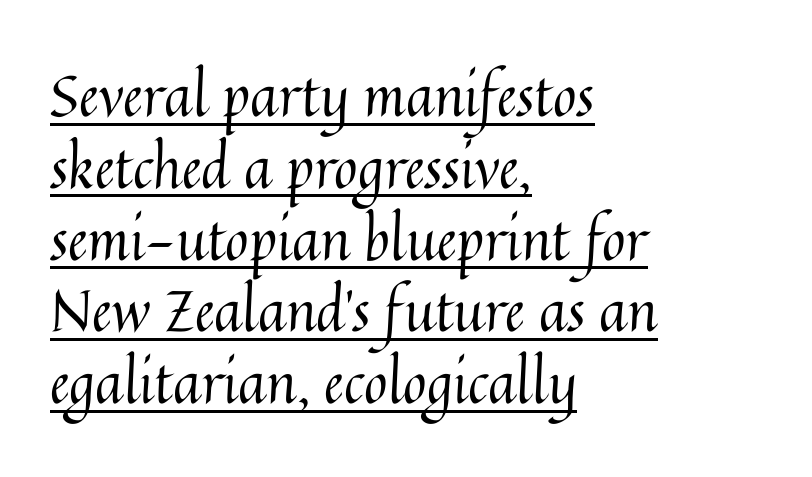
The image shows 57 px regular-weight type; set left-aligned, normal line spacing (1.26x), normal letter spacing, underlined; medium stroke contrast and a medium x-height.
